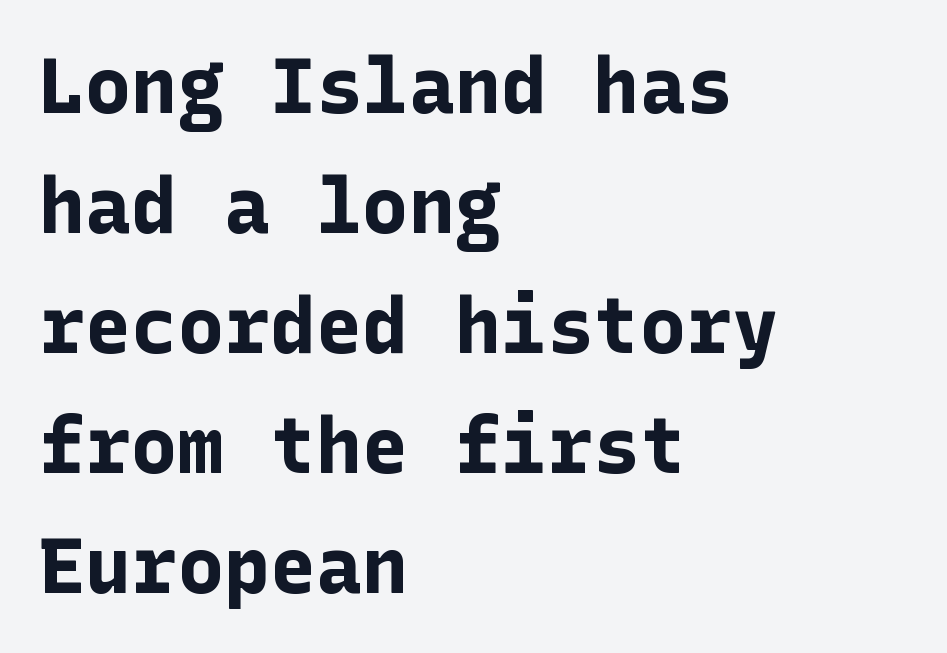
{"serif": "no", "italic": "no", "bold": "yes", "weight": "bold", "width": "normal", "stroke_contrast": "low", "x_height": "medium", "underline": "no", "align": "left", "line_spacing": "normal", "line_spacing_ratio": 1.56, "letter_spacing": "normal", "letter_spacing_em": 0.0, "glyph_px": 77}
